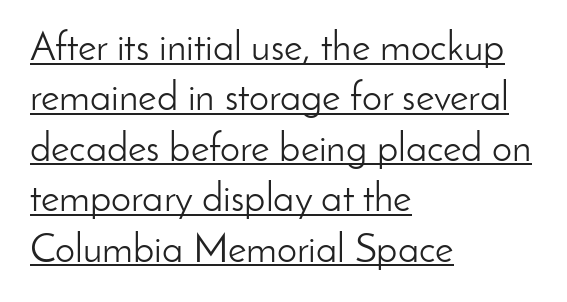
Q: Is the text bold? A: No.
Q: Is the text italic (slanted)? A: No, it is upright.
Q: Is the typeface a serif or a sans-serif typeface? A: Sans-serif.
Q: Is the text underlined? A: Yes.
Q: How is the paragraph aligned? A: Left-aligned.
Q: Is the spacing between letters normal or unusually wide? A: Normal.
Q: Is the spacing between lines tight, normal or loose? A: Normal.
Q: Width (condensed, normal, or wide)? A: Normal.
Q: Stroke contrast? A: Low.
Q: x-height? A: Small.
Q: Monospaced? A: No.
